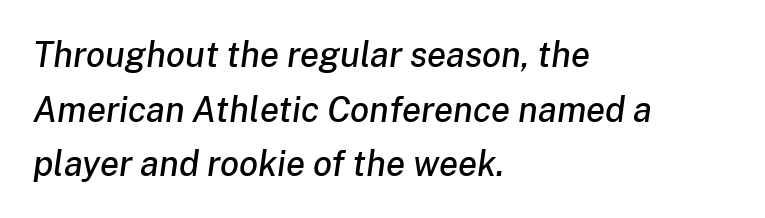
The image shows 35 px text type, italic (leaning right); set left-aligned, normal line spacing (1.56x), normal letter spacing, not underlined; low stroke contrast and a medium x-height.
